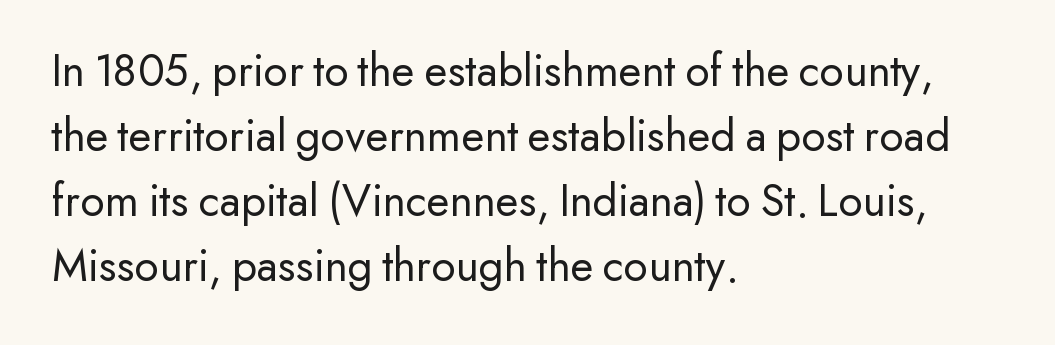
{"serif": "no", "italic": "no", "bold": "no", "weight": "regular", "width": "normal", "stroke_contrast": "low", "x_height": "small", "monospaced": "no", "underline": "no", "align": "left", "line_spacing": "normal", "line_spacing_ratio": 1.38, "letter_spacing": "normal", "letter_spacing_em": 0.0, "glyph_px": 47}
